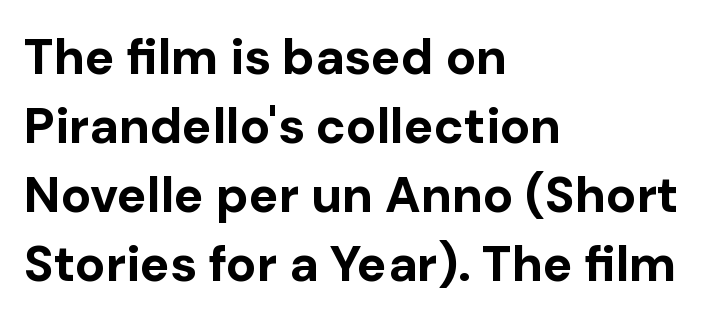
Q: Is the text bold? A: Yes.
Q: Is the text italic (slanted)? A: No, it is upright.
Q: Is the typeface a serif or a sans-serif typeface? A: Sans-serif.
Q: Is the text underlined? A: No.
Q: How is the paragraph aligned? A: Left-aligned.
Q: Is the spacing between letters normal or unusually wide? A: Normal.
Q: Is the spacing between lines tight, normal or loose? A: Normal.
Q: Width (condensed, normal, or wide)? A: Normal.
Q: Stroke contrast? A: Low.
Q: x-height? A: Medium.
Q: Monospaced? A: No.
